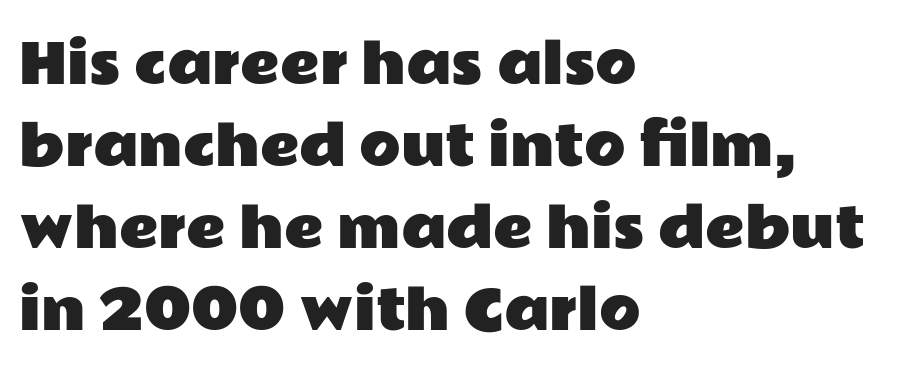
The image shows 54 px wide sans-serif type, upright; set left-aligned, normal line spacing (1.52x), normal letter spacing, not underlined; low stroke contrast and a medium x-height.
